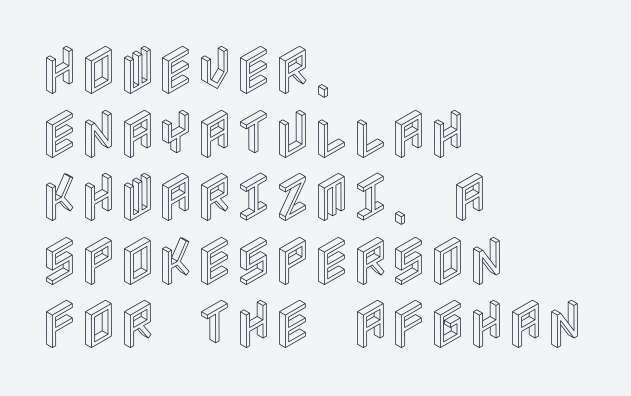
Q: Is the text italic (slanted)? A: No, it is upright.
Q: Is the text underlined? A: No.
Q: How is the paragraph aligned? A: Left-aligned.
Q: Is the spacing between letters normal or unusually wide? A: Normal.
Q: Width (condensed, normal, or wide)? A: Condensed.
Q: x-height? A: Large.
